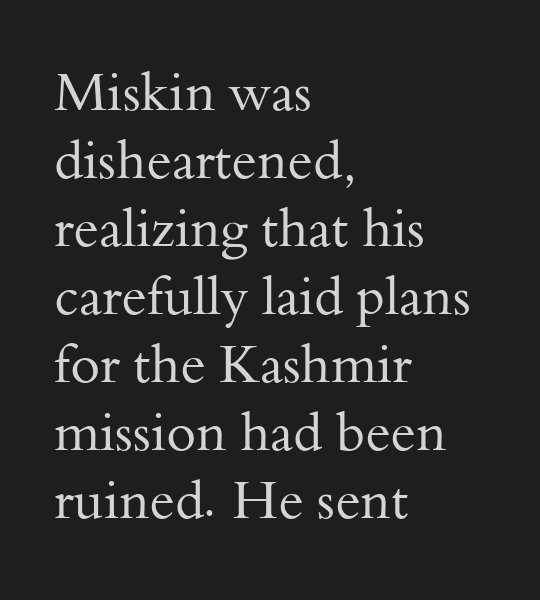
Q: Is the text bold? A: No.
Q: Is the text italic (slanted)? A: No, it is upright.
Q: Is the typeface a serif or a sans-serif typeface? A: Serif.
Q: Is the text underlined? A: No.
Q: How is the paragraph aligned? A: Left-aligned.
Q: Is the spacing between letters normal or unusually wide? A: Normal.
Q: Is the spacing between lines tight, normal or loose? A: Normal.
Q: Width (condensed, normal, or wide)? A: Normal.
Q: Stroke contrast? A: Medium.
Q: x-height? A: Small.
Q: Monospaced? A: No.
